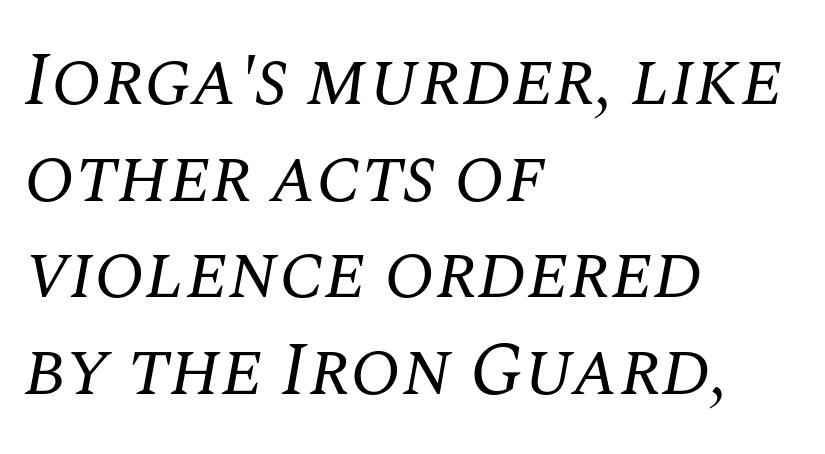
Q: Is the text bold? A: No.
Q: Is the text italic (slanted)? A: Yes, it leans right by about 10 degrees.
Q: Is the typeface a serif or a sans-serif typeface? A: Serif.
Q: Is the text underlined? A: No.
Q: How is the paragraph aligned? A: Left-aligned.
Q: Is the spacing between letters normal or unusually wide? A: Normal.
Q: Is the spacing between lines tight, normal or loose? A: Normal.
Q: Width (condensed, normal, or wide)? A: Normal.
Q: Stroke contrast? A: Medium.
Q: x-height? A: Large.
Q: Monospaced? A: No.
